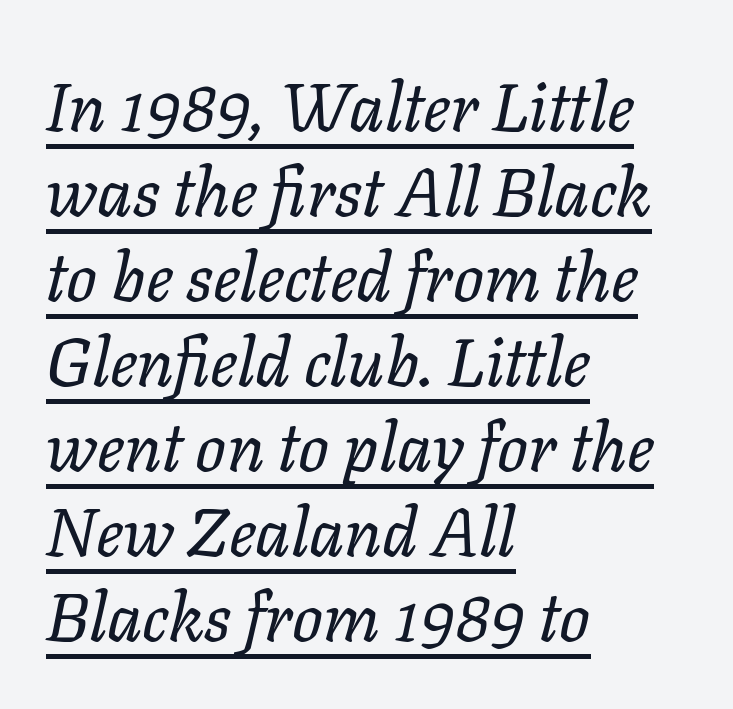
{"italic": "yes", "lean": "right", "slant_degrees": 11, "bold": "no", "weight": "regular", "width": "normal", "stroke_contrast": "low", "x_height": "medium", "monospaced": "no", "underline": "yes", "align": "left", "line_spacing": "normal", "line_spacing_ratio": 1.25, "letter_spacing": "normal", "letter_spacing_em": 0.0, "glyph_px": 68}
